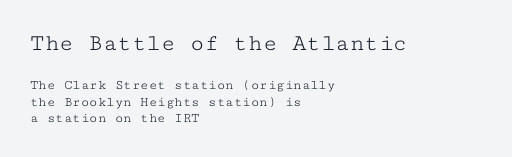
The baseline area is clear. The type sits square on the baseline with zero lean. One-word summary of the alignment: left. Think standard paragraph weight, or any step lighter than that. Characters follow at the spacing the type designer built in. Reading top to bottom, the characters get smaller at the block break.
